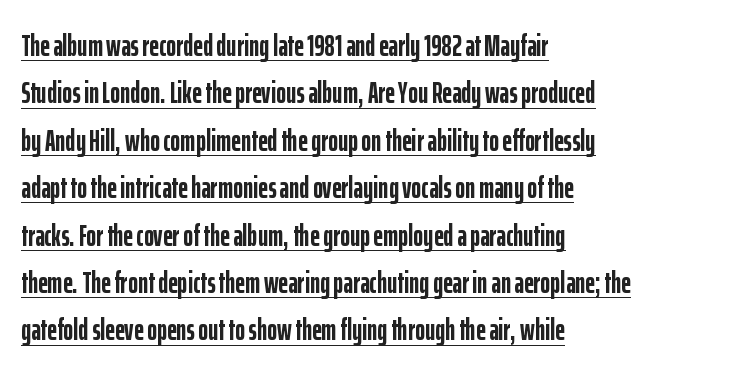
{"serif": "no", "italic": "no", "bold": "yes", "weight": "semibold", "width": "condensed", "stroke_contrast": "low", "x_height": "medium", "monospaced": "no", "underline": "yes", "align": "left", "line_spacing": "normal", "line_spacing_ratio": 1.58, "letter_spacing": "normal", "letter_spacing_em": 0.0, "glyph_px": 30}
